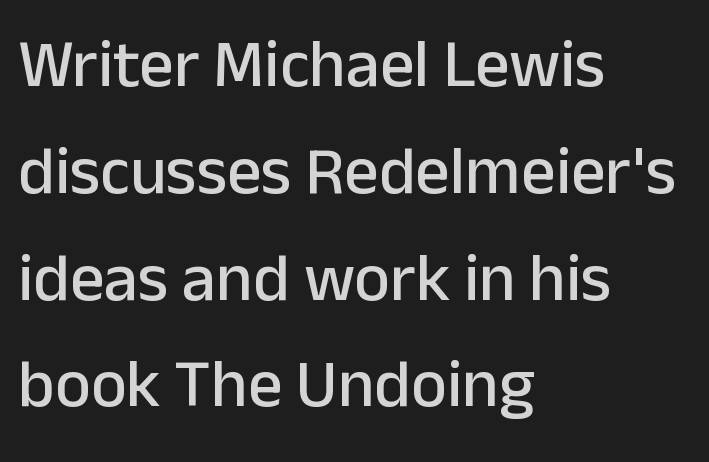
The image shows 68 px sans-serif type, upright; set left-aligned, normal line spacing (1.57x), normal letter spacing, not underlined; low stroke contrast and a medium x-height.
